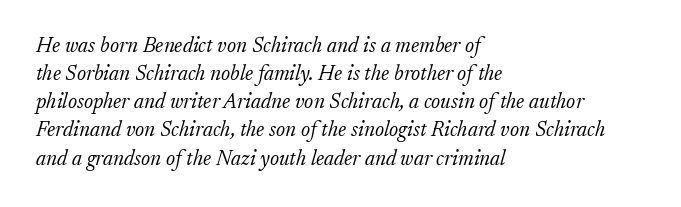
Q: Is the text bold? A: No.
Q: Is the text italic (slanted)? A: Yes, it leans right by about 17 degrees.
Q: Is the text underlined? A: No.
Q: How is the paragraph aligned? A: Left-aligned.
Q: Is the spacing between letters normal or unusually wide? A: Normal.
Q: Is the spacing between lines tight, normal or loose? A: Normal.
